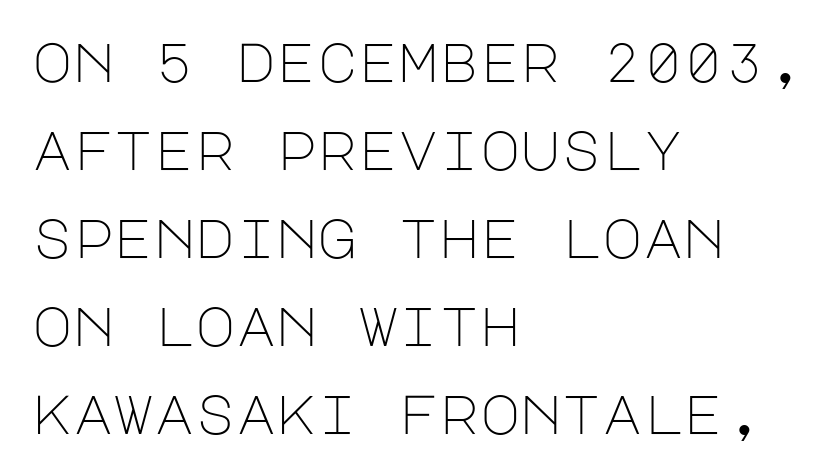
{"serif": "no", "italic": "no", "bold": "no", "weight": "light", "width": "normal", "stroke_contrast": "low", "x_height": "large", "underline": "no", "align": "left", "line_spacing": "normal", "line_spacing_ratio": 1.6, "letter_spacing": "normal", "letter_spacing_em": 0.0, "glyph_px": 55}
